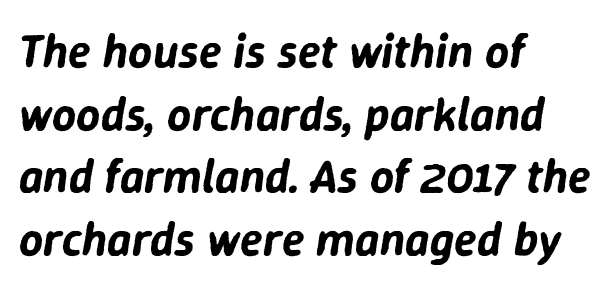
{"italic": "yes", "lean": "right", "slant_degrees": 9, "width": "normal", "stroke_contrast": "low", "x_height": "medium", "monospaced": "no", "underline": "no", "align": "left", "line_spacing": "normal", "line_spacing_ratio": 1.33, "letter_spacing": "normal", "letter_spacing_em": 0.0, "glyph_px": 47}
